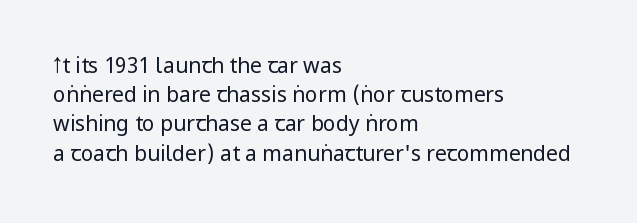
Q: Is the text bold? A: No.
Q: Is the text italic (slanted)? A: No, it is upright.
Q: Is the text underlined? A: No.
Q: How is the paragraph aligned? A: Left-aligned.
Q: Is the spacing between letters normal or unusually wide? A: Normal.
Q: Is the spacing between lines tight, normal or loose? A: Normal.
